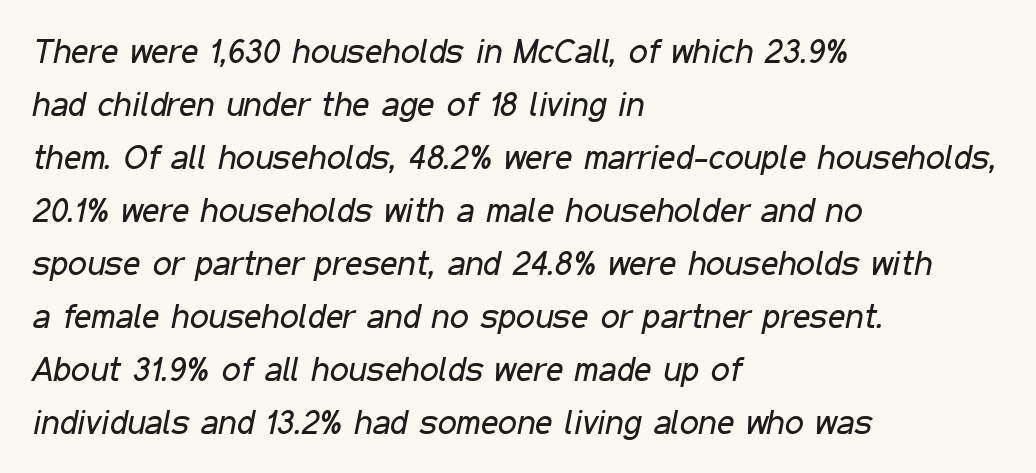
The image shows 34 px regular-weight, condensed type, italic (leaning right); set left-aligned, normal line spacing (1.56x), normal letter spacing, not underlined; low stroke contrast and a medium x-height.
